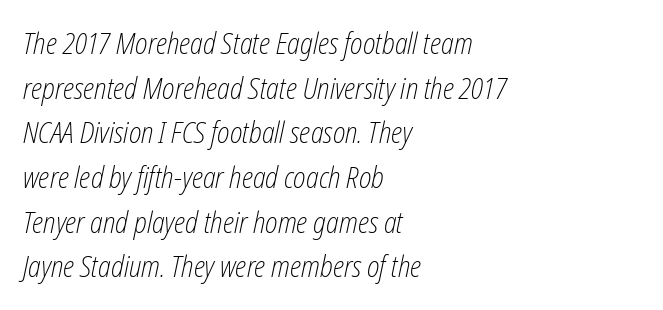
Q: Is the text bold? A: No.
Q: Is the text italic (slanted)? A: Yes, it leans right by about 12 degrees.
Q: Is the text underlined? A: No.
Q: How is the paragraph aligned? A: Left-aligned.
Q: Is the spacing between letters normal or unusually wide? A: Normal.
Q: Is the spacing between lines tight, normal or loose? A: Normal.
Q: Width (condensed, normal, or wide)? A: Condensed.
Q: Stroke contrast? A: Low.
Q: x-height? A: Medium.
Q: Monospaced? A: No.
